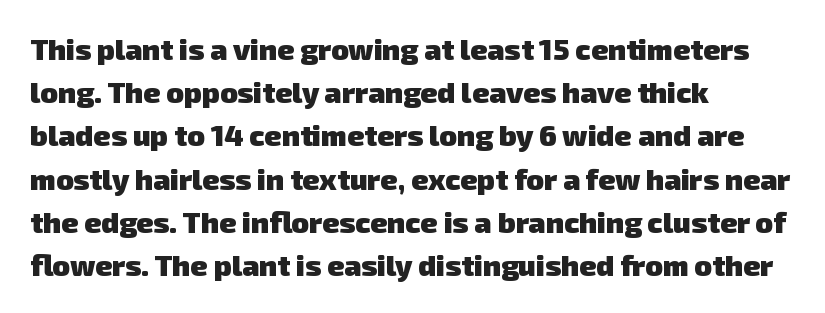
Default kerning and tracking; the words read as compact shapes. Does the copy run flush right? No — it runs flush left. Quick note: underline off. The rendering uses a bold face; every stroke is thick and dark.
